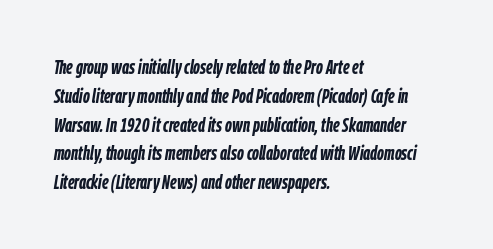
Q: Is the text bold? A: Yes.
Q: Is the text italic (slanted)? A: Yes, it leans right by about 9 degrees.
Q: Is the text underlined? A: No.
Q: How is the paragraph aligned? A: Left-aligned.
Q: Is the spacing between letters normal or unusually wide? A: Normal.
Q: Is the spacing between lines tight, normal or loose? A: Normal.
